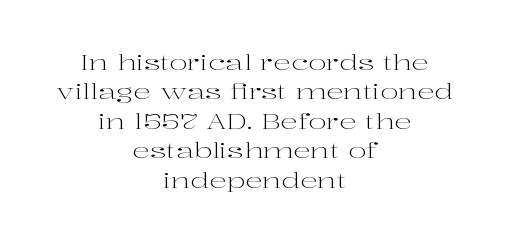
{"italic": "no", "bold": "no", "underline": "no", "align": "center", "line_spacing": "normal", "line_spacing_ratio": 1.34, "letter_spacing": "normal", "letter_spacing_em": 0.0, "glyph_px": 22}
